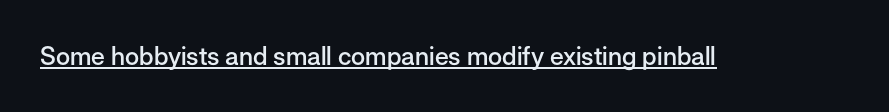
Q: Is the text bold? A: Semi-bold.
Q: Is the text italic (slanted)? A: No, it is upright.
Q: Is the text underlined? A: Yes.
Q: Is the spacing between letters normal or unusually wide? A: Normal.
